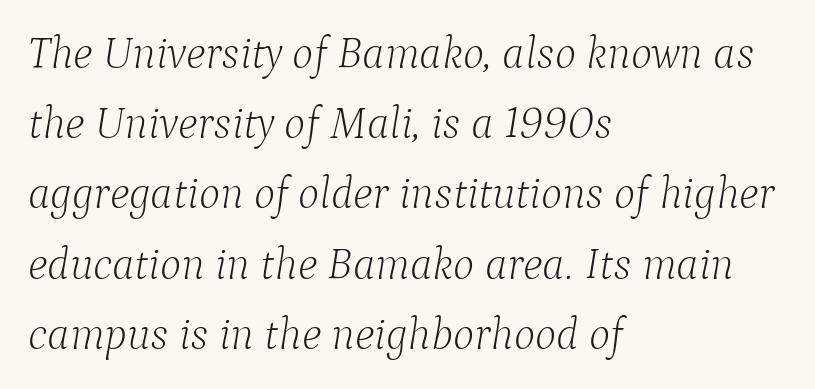
{"serif": "yes", "italic": "yes", "lean": "right", "slant_degrees": 9, "bold": "no", "weight": "light", "width": "normal", "stroke_contrast": "low", "x_height": "medium", "monospaced": "no", "underline": "no", "align": "left", "line_spacing": "normal", "line_spacing_ratio": 1.56, "letter_spacing": "normal", "letter_spacing_em": 0.0, "glyph_px": 45}
